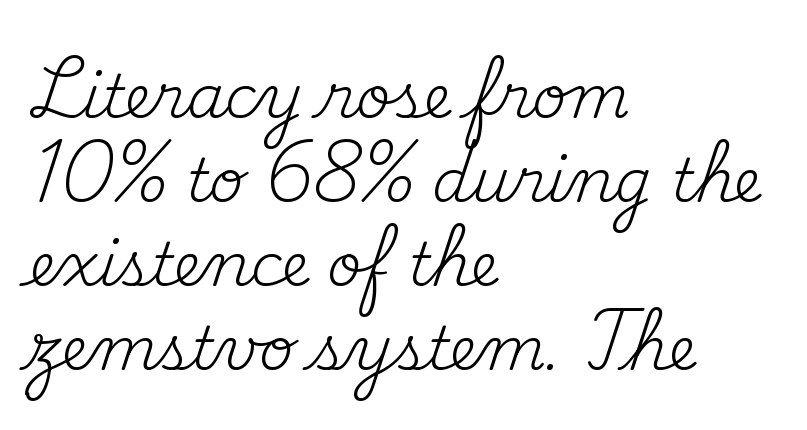
{"serif": "yes", "bold": "no", "weight": "regular", "width": "normal", "stroke_contrast": "medium", "x_height": "small", "monospaced": "no", "underline": "no", "align": "left", "line_spacing": "normal", "line_spacing_ratio": 1.4, "letter_spacing": "normal", "letter_spacing_em": 0.0, "glyph_px": 60}
